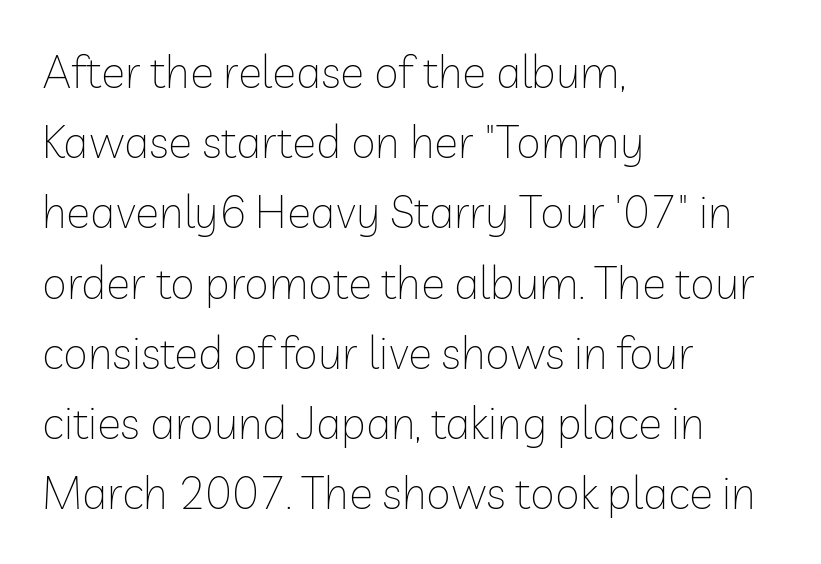
{"serif": "no", "italic": "no", "bold": "no", "weight": "thin", "width": "normal", "stroke_contrast": "low", "x_height": "medium", "monospaced": "no", "underline": "no", "align": "left", "line_spacing": "normal", "line_spacing_ratio": 1.56, "letter_spacing": "normal", "letter_spacing_em": 0.0, "glyph_px": 45}
